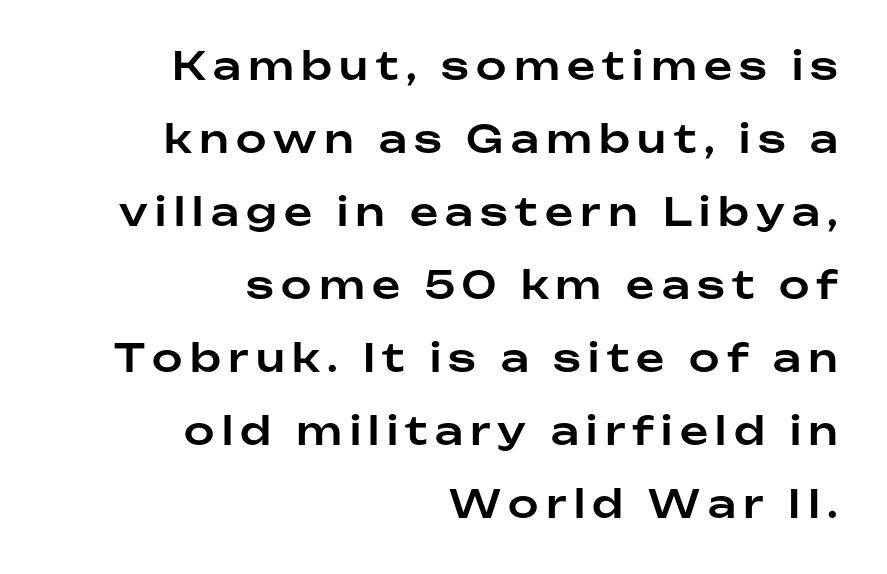
A roman cut, with each character standing at attention. Descenders hang freely into open space. Note the varied advance widths — an 'i' is clearly narrower than an 'm'. The setting favours the right margin, as signatures and pull-quotes sometimes do. The rendering shows plain stroke endings on the letterforms — a sans-serif design.
